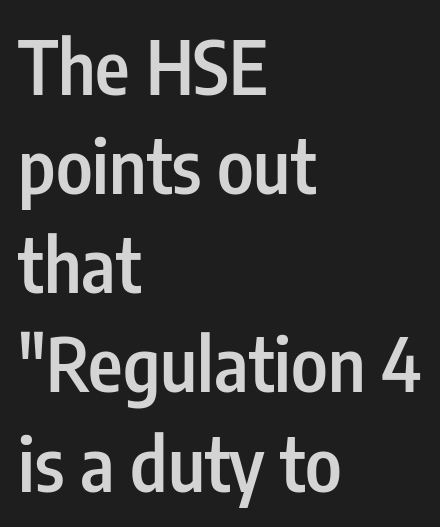
Q: Is the text bold? A: Semi-bold.
Q: Is the text italic (slanted)? A: No, it is upright.
Q: Is the typeface a serif or a sans-serif typeface? A: Sans-serif.
Q: Is the text underlined? A: No.
Q: How is the paragraph aligned? A: Left-aligned.
Q: Is the spacing between letters normal or unusually wide? A: Normal.
Q: Is the spacing between lines tight, normal or loose? A: Normal.
Q: Width (condensed, normal, or wide)? A: Condensed.
Q: Stroke contrast? A: Low.
Q: x-height? A: Medium.
Q: Monospaced? A: No.
